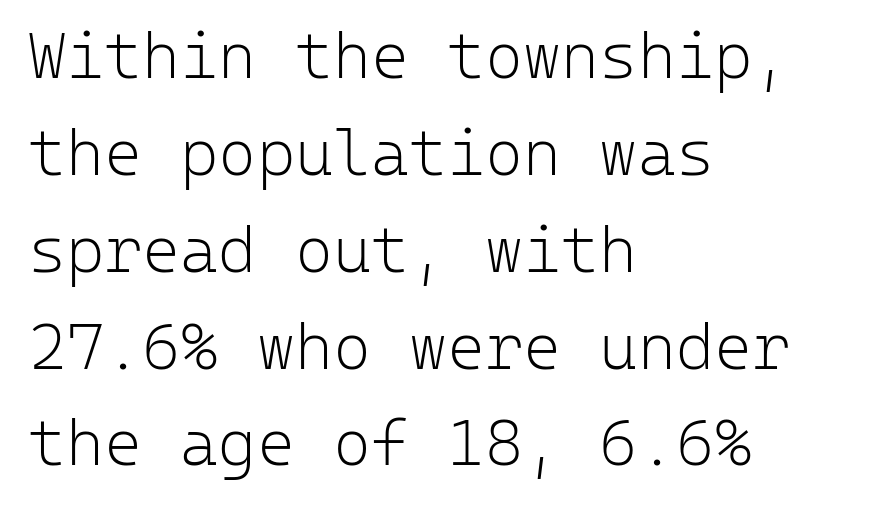
{"serif": "no", "italic": "no", "bold": "no", "weight": "light", "width": "normal", "stroke_contrast": "low", "x_height": "medium", "monospaced": "yes", "underline": "no", "align": "left", "line_spacing": "normal", "line_spacing_ratio": 1.49, "letter_spacing": "normal", "letter_spacing_em": 0.0, "glyph_px": 65}
